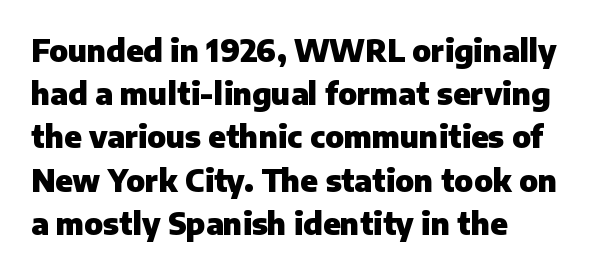
Summary of vertical rhythm: regular, with standard interline spacing. Check the space under the baseline: it is left empty. Type style note: lacks serifs. Tracking value appears to be zero — textbook default spacing. Emphasis by weight is at full strength: bold.
